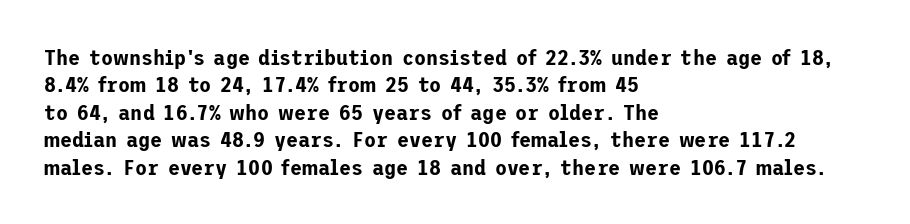
{"italic": "no", "underline": "no", "align": "left", "line_spacing": "normal", "line_spacing_ratio": 1.25, "letter_spacing": "normal", "letter_spacing_em": 0.0, "glyph_px": 22}
